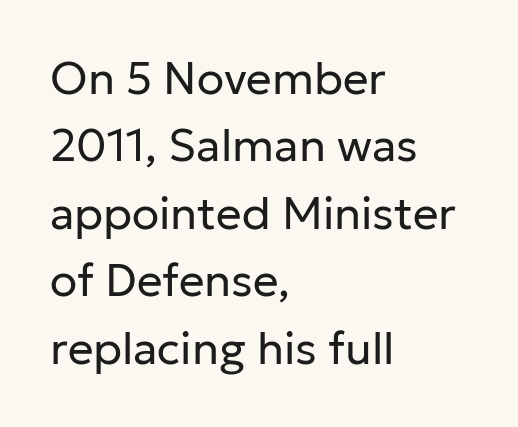
Descenders hang freely into open space. Caption: standard tracking, unaltered. Rows of type keep a routine distance in the vertical direction. Here the designer chose a conventional face with non-uniform glyph widths. This sample uses an upright cut, with every glyph sitting square on the baseline. Serif or sans? Sans — the stroke terminals are bare.
